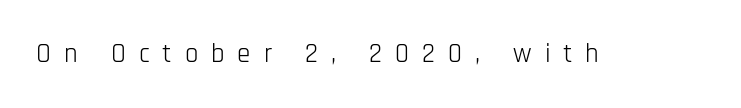
The image shows 27 px text type, upright; set unusually wide letter spacing (+0.48 em), not underlined.
